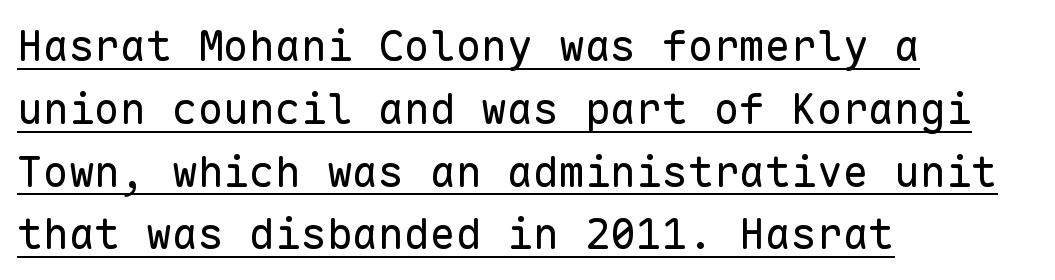
Q: Is the text bold? A: No.
Q: Is the text italic (slanted)? A: No, it is upright.
Q: Is the typeface a serif or a sans-serif typeface? A: Sans-serif.
Q: Is the text underlined? A: Yes.
Q: How is the paragraph aligned? A: Left-aligned.
Q: Is the spacing between letters normal or unusually wide? A: Normal.
Q: Is the spacing between lines tight, normal or loose? A: Normal.
Q: Width (condensed, normal, or wide)? A: Normal.
Q: Stroke contrast? A: Low.
Q: x-height? A: Medium.
Q: Monospaced? A: Yes.
